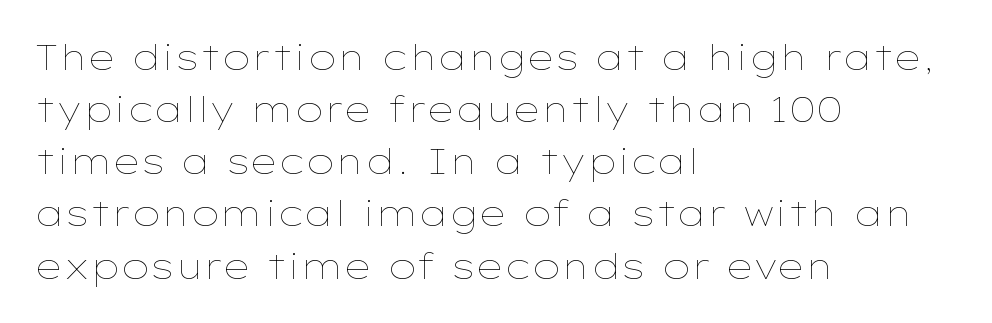
Q: Is the text bold? A: No.
Q: Is the text italic (slanted)? A: No, it is upright.
Q: Is the text underlined? A: No.
Q: How is the paragraph aligned? A: Left-aligned.
Q: Is the spacing between letters normal or unusually wide? A: Normal.
Q: Is the spacing between lines tight, normal or loose? A: Normal.
Q: Width (condensed, normal, or wide)? A: Wide.
Q: Stroke contrast? A: Low.
Q: x-height? A: Medium.
Q: Monospaced? A: No.
